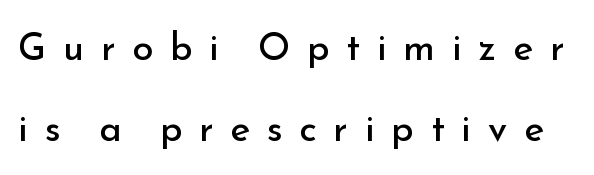
Q: Is the text bold? A: No.
Q: Is the text italic (slanted)? A: No, it is upright.
Q: Is the typeface a serif or a sans-serif typeface? A: Sans-serif.
Q: Is the text underlined? A: No.
Q: Is the spacing between letters normal or unusually wide? A: Unusually wide.
Q: Is the spacing between lines tight, normal or loose? A: Loose.
Q: Width (condensed, normal, or wide)? A: Normal.
Q: Stroke contrast? A: Low.
Q: x-height? A: Small.
Q: Monospaced? A: No.
